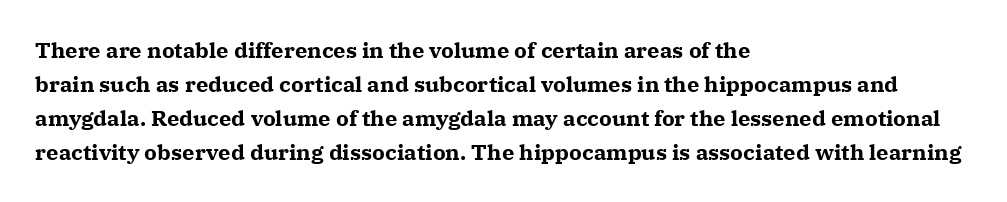
The lettering holds an erect, upright posture throughout. No word sits above an underline. Thick stems and heavy bowls — unmistakably bold. How are the letters spaced? Ordinarily, with no added tracking. Line beginnings align vertically; line endings do not.
